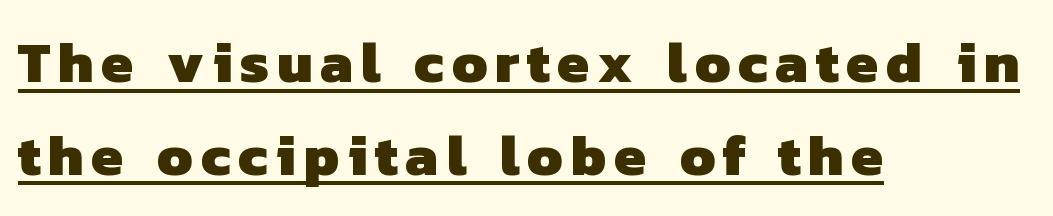
Q: Is the text bold? A: Yes.
Q: Is the typeface a serif or a sans-serif typeface? A: Sans-serif.
Q: Is the text underlined? A: Yes.
Q: How is the paragraph aligned? A: Left-aligned.
Q: Is the spacing between lines tight, normal or loose? A: Normal.
Q: Width (condensed, normal, or wide)? A: Normal.
Q: Stroke contrast? A: Low.
Q: x-height? A: Medium.
Q: Monospaced? A: No.
